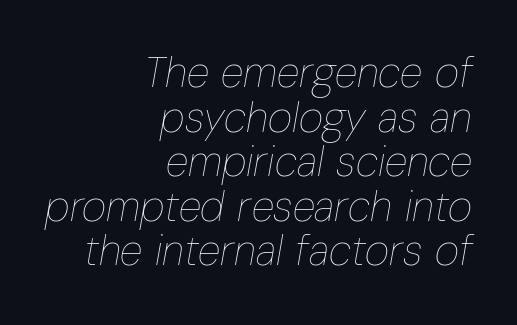
Here the designer chose a conventional face with non-uniform glyph widths. What's the leading like? Squeezed, with rows nearly overlapping. This sample is right-justified, so line beginnings fall wherever the words allow. The rendering applies a slant to the glyphs. Characters follow at the spacing the type designer built in.
